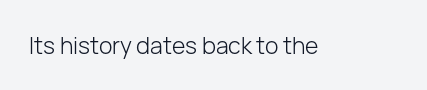
The type is set solid horizontally, with unmodified tracking. Words float on clear page, feet unadorned. A quiet, ordinary-to-light weight characterises the typeface. The type sits square on the baseline with zero lean.
